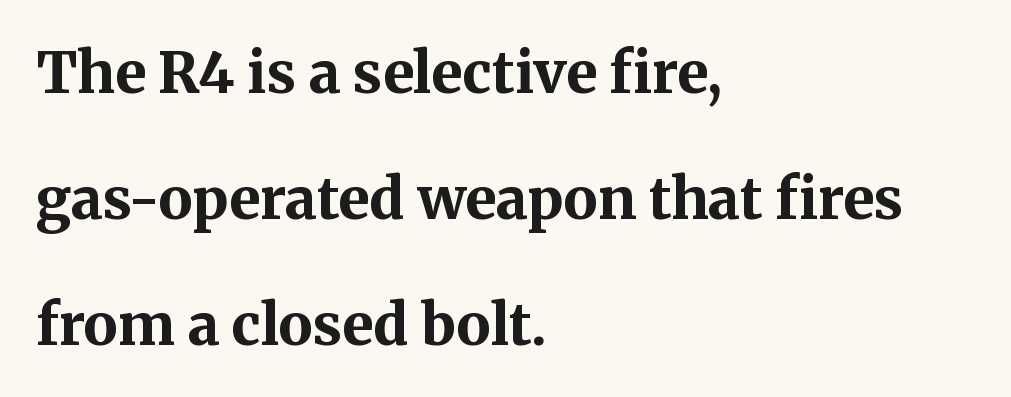
{"serif": "yes", "italic": "no", "bold": "yes", "weight": "bold", "width": "normal", "stroke_contrast": "medium", "x_height": "medium", "monospaced": "no", "underline": "no", "align": "left", "line_spacing": "loose", "line_spacing_ratio": 2.21, "letter_spacing": "normal", "letter_spacing_em": 0.0, "glyph_px": 57}
